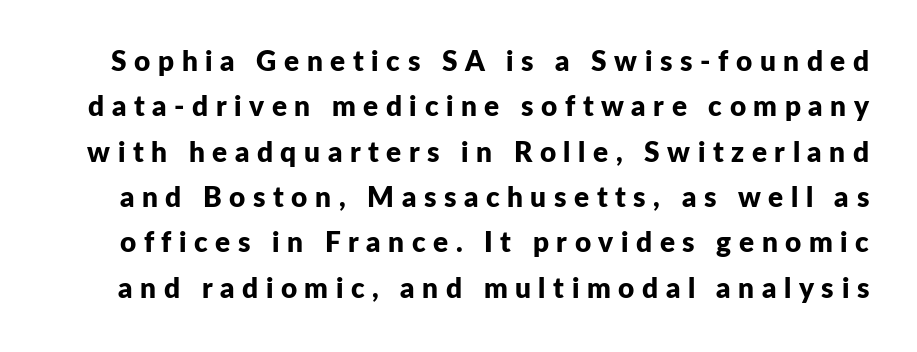
A typesetter would call this proportional, since set widths differ per character. The letters carry no serifs — their stems end cleanly without finishing strokes. You'd pick this weight for a headline — it's a proper bold. Underline: absent.
